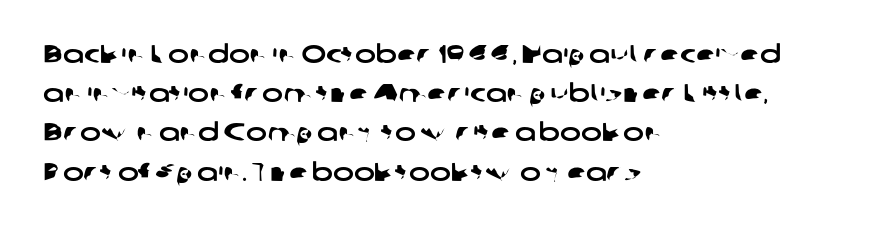
The lines are quadded left. Observe the ordinary spacing: letters are neighbours, not strangers. The string is rendered with underlining switched off. Each new line begins a customary step beneath the previous one.
